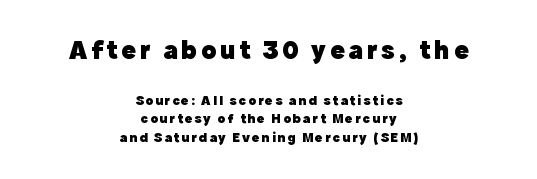
The letters stand straight up with perfectly vertical stems. The foot of each line stays bare and open. Notice how the passage keeps no hard edge, just a central spine. Typesetter's note: full bold, strokes at maximum text heaviness. Quick note: interline space is typical. Look at the glyph heights: the upper group is clearly the bigger setting.
